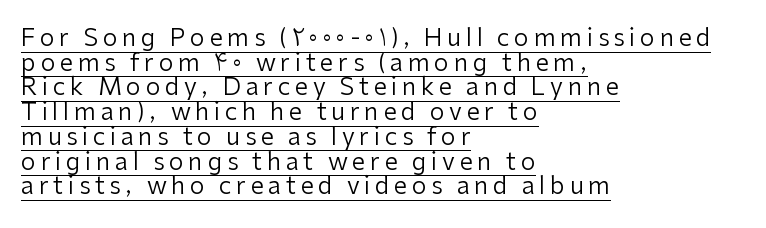
The image shows 24 px text type, upright; set left-aligned, tight line spacing (1.03x), underlined.
